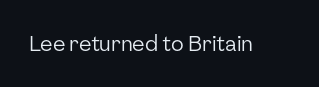
{"italic": "no", "bold": "no", "underline": "no", "letter_spacing": "normal", "letter_spacing_em": 0.0, "glyph_px": 21}
